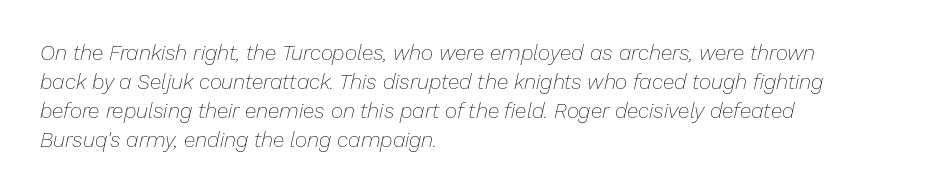
{"italic": "yes", "lean": "right", "slant_degrees": 13, "bold": "no", "underline": "no", "align": "left", "line_spacing": "normal", "line_spacing_ratio": 1.38, "letter_spacing": "normal", "letter_spacing_em": 0.0, "glyph_px": 21}
